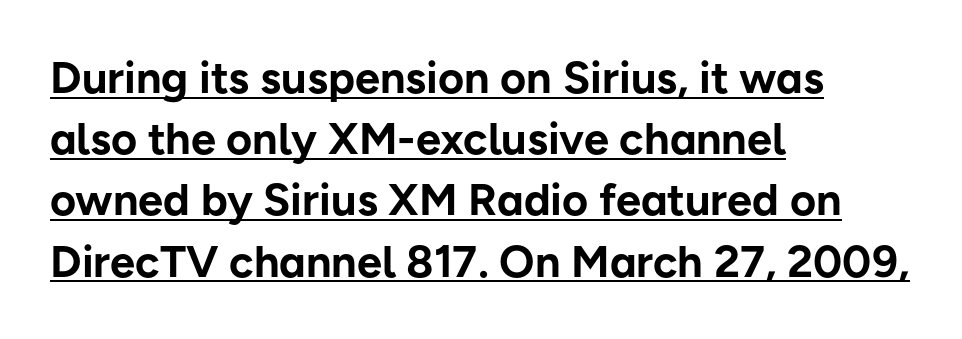
{"serif": "no", "italic": "no", "bold": "yes", "weight": "bold", "width": "normal", "stroke_contrast": "low", "x_height": "medium", "monospaced": "no", "underline": "yes", "align": "left", "line_spacing": "normal", "line_spacing_ratio": 1.36, "letter_spacing": "normal", "letter_spacing_em": 0.0, "glyph_px": 45}
